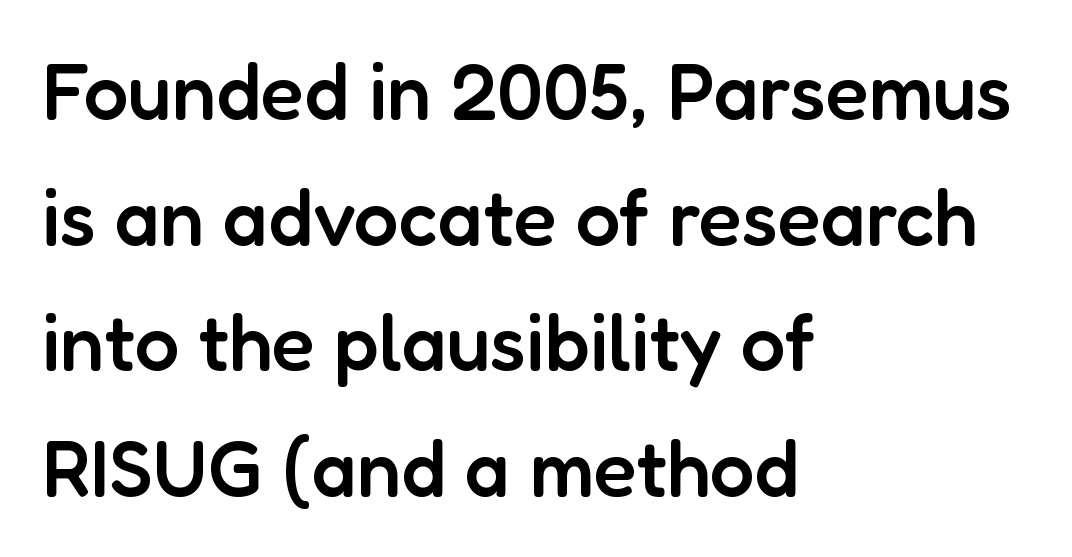
Q: Is the text bold? A: Semi-bold.
Q: Is the text italic (slanted)? A: No, it is upright.
Q: Is the typeface a serif or a sans-serif typeface? A: Sans-serif.
Q: Is the text underlined? A: No.
Q: How is the paragraph aligned? A: Left-aligned.
Q: Is the spacing between letters normal or unusually wide? A: Normal.
Q: Is the spacing between lines tight, normal or loose? A: Normal.
Q: Width (condensed, normal, or wide)? A: Normal.
Q: Stroke contrast? A: Low.
Q: x-height? A: Medium.
Q: Monospaced? A: No.
